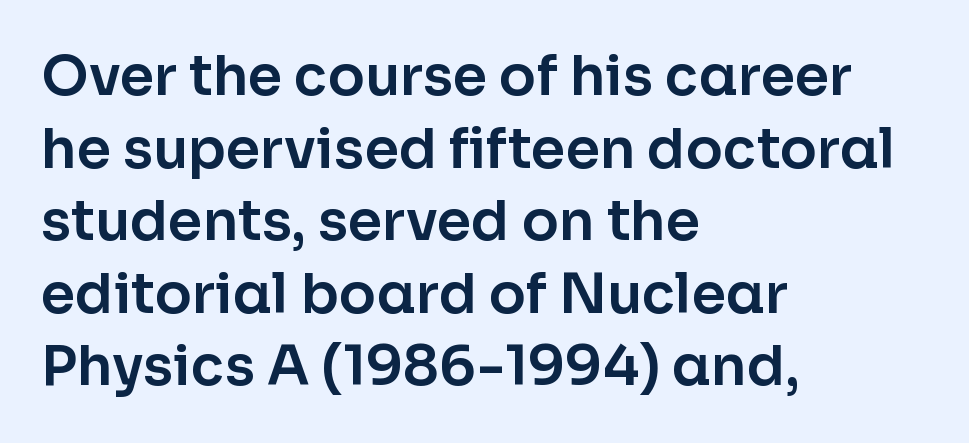
This sample uses an upright cut, with every glyph sitting square on the baseline. In terms of letterform style, serifs are entirely absent. Any mark beneath the type? The region is blank. Interline gaps are of average width in this sample.
